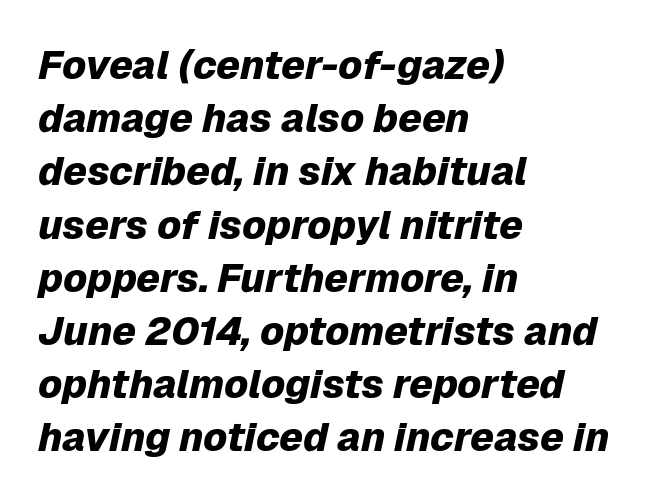
Q: Is the text bold? A: Yes.
Q: Is the text italic (slanted)? A: Yes, it leans right by about 12 degrees.
Q: Is the text underlined? A: No.
Q: How is the paragraph aligned? A: Left-aligned.
Q: Is the spacing between letters normal or unusually wide? A: Normal.
Q: Is the spacing between lines tight, normal or loose? A: Normal.
Q: Width (condensed, normal, or wide)? A: Normal.
Q: Stroke contrast? A: Low.
Q: x-height? A: Medium.
Q: Monospaced? A: No.
